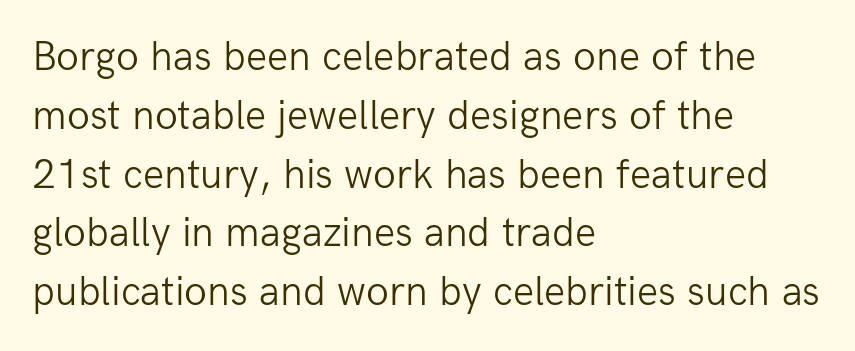
Q: Is the text bold? A: No.
Q: Is the text italic (slanted)? A: No, it is upright.
Q: Is the typeface a serif or a sans-serif typeface? A: Sans-serif.
Q: Is the text underlined? A: No.
Q: How is the paragraph aligned? A: Left-aligned.
Q: Is the spacing between letters normal or unusually wide? A: Normal.
Q: Is the spacing between lines tight, normal or loose? A: Normal.
Q: Width (condensed, normal, or wide)? A: Normal.
Q: Stroke contrast? A: Low.
Q: x-height? A: Medium.
Q: Monospaced? A: No.
